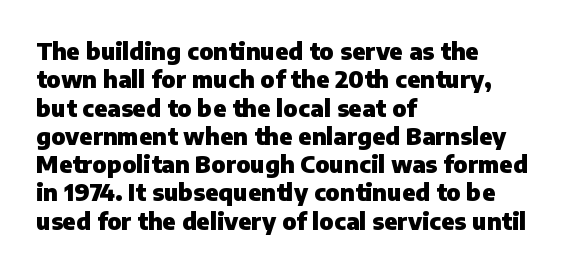
The image shows 23 px bold type, upright; set left-aligned, line spacing 1.23x, normal letter spacing, not underlined.
